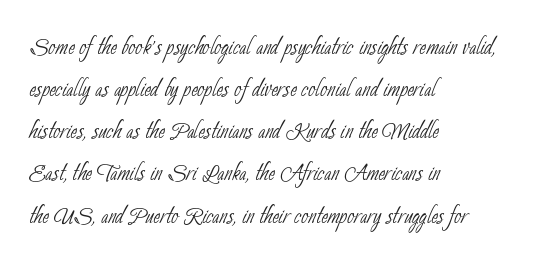
Varying glyph widths throughout — classic text-font behaviour. These lines are set flush left with a ragged right edge. The weight tops out at a normal text grade. A typesetter would call this leading conventional body-copy spacing. Plain, unruled lines of type.
